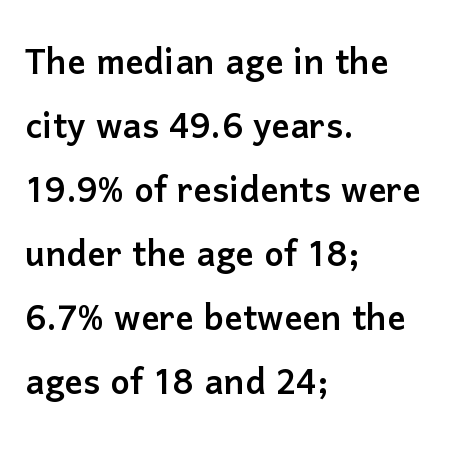
{"serif": "no", "italic": "no", "width": "normal", "stroke_contrast": "low", "x_height": "medium", "monospaced": "no", "underline": "no", "align": "left", "line_spacing": "normal", "line_spacing_ratio": 1.39, "letter_spacing": "normal", "letter_spacing_em": 0.0, "glyph_px": 46}
